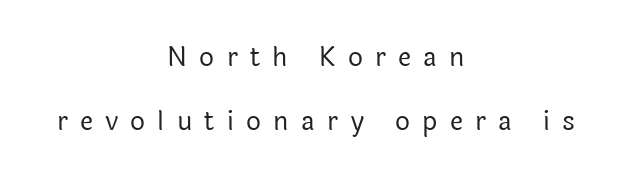
{"italic": "no", "bold": "no", "underline": "no", "align": "center", "line_spacing": "loose", "line_spacing_ratio": 2.46, "letter_spacing": "wide", "letter_spacing_em": 0.47, "glyph_px": 26}
